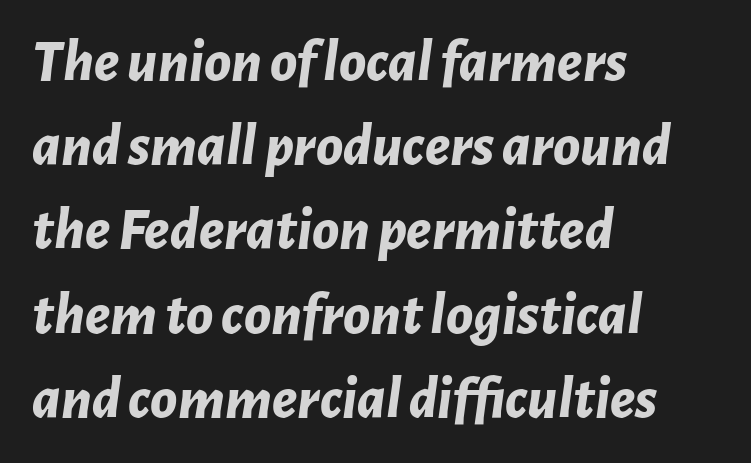
Heavy-handed strokes throughout: this text is bold. If you drew a ruler down the left edge, every line would touch it. Words appear dense and cohesive because spacing is normal. Letters rest on an invisible, unmarked baseline. Is there much room between lines? A standard amount, neither cramped nor airy.
